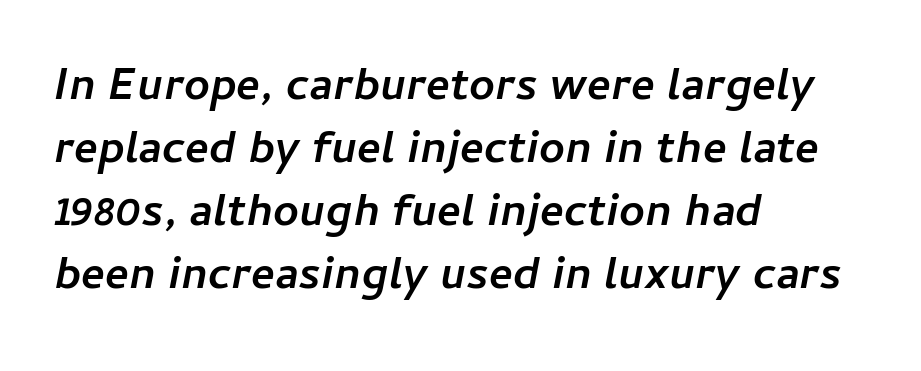
Strokes here are thick enough to call this a true bold. You could not count columns in this text — the font is proportionally spaced. Descenders hang freely into open space. Each line starts at the same left margin while the right side varies.
